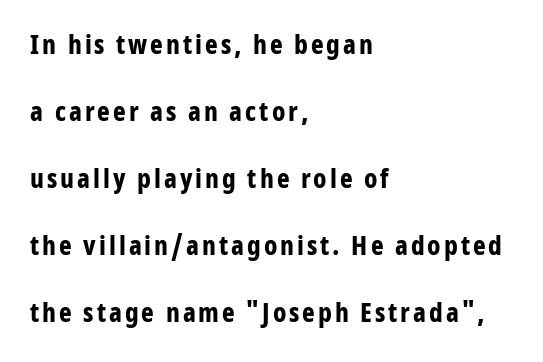
{"italic": "no", "bold": "yes", "underline": "no", "align": "left", "line_spacing": "loose", "line_spacing_ratio": 2.48, "glyph_px": 27}
